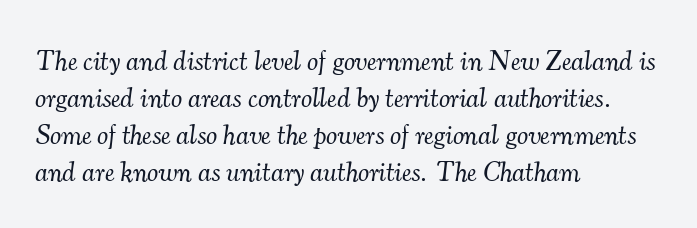
The image shows 28 px light serif type, italic (leaning right); set left-aligned, normal line spacing (1.32x), normal letter spacing, not underlined; medium stroke contrast and a small x-height.
